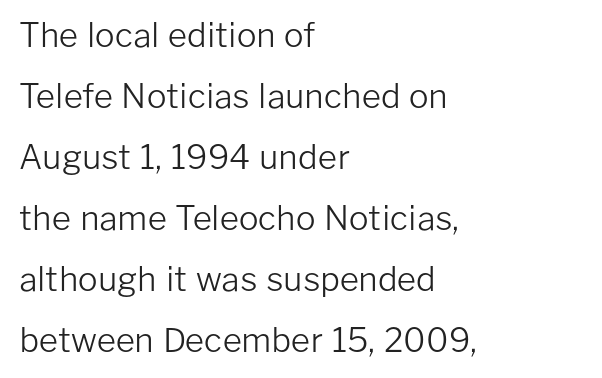
The baseline area is clear. This is roman type, the default non-slanted kind. The passage shown has conventional tracking throughout. The passage is arranged the way most books set body copy — flush left. The font is comparable to plain body text, perhaps lighter.
